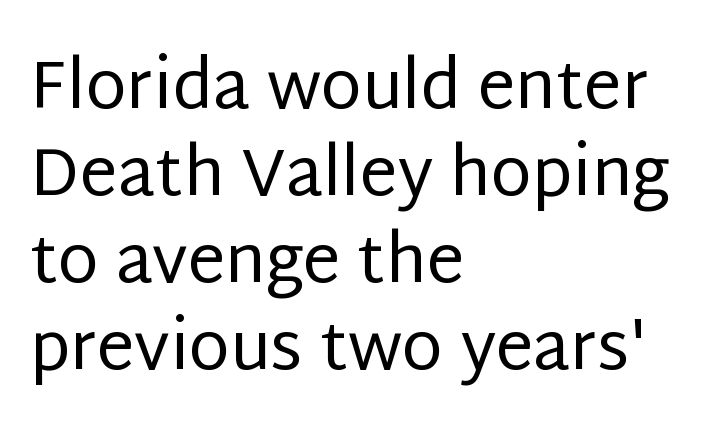
{"serif": "no", "italic": "no", "bold": "no", "weight": "regular", "width": "normal", "stroke_contrast": "low", "x_height": "large", "monospaced": "no", "underline": "no", "align": "left", "line_spacing": "normal", "line_spacing_ratio": 1.3, "letter_spacing": "normal", "letter_spacing_em": 0.0, "glyph_px": 67}
